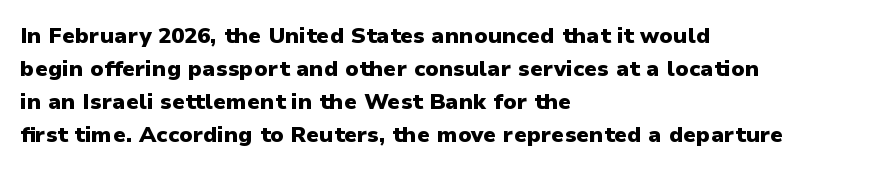
You'd pick this weight for a headline — it's a proper bold. The lettering holds an erect, upright posture throughout. Glance below the letters and you will spot only blank space. Layout note: lines flush left. Characters follow at the spacing the type designer built in. These lines sit exactly where default settings would place them.
